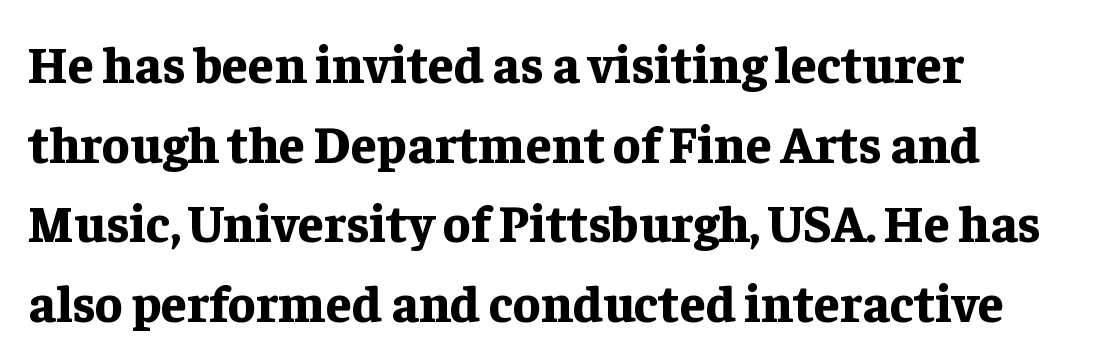
The rendering keeps characters at their native spacing. Rows of type keep a routine distance in the vertical direction. Are there feet on the stems? There are — it's a serif. Proportional: the letters do not fall into vertical columns. Thick stems and heavy bowls — unmistakably bold.
